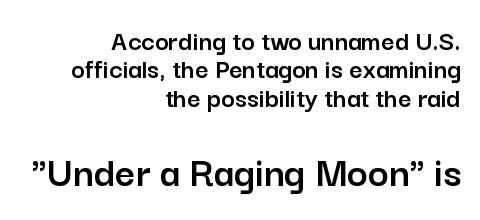
{"serif": "no", "italic": "no", "width": "normal", "stroke_contrast": "low", "x_height": "medium", "monospaced": "no", "underline": "no", "align": "right", "line_spacing": "tight", "line_spacing_ratio": 0.98, "letter_spacing": "normal", "letter_spacing_em": 0.0, "larger_block": "second", "size_ratio": 1.52, "glyph_px": 44}
